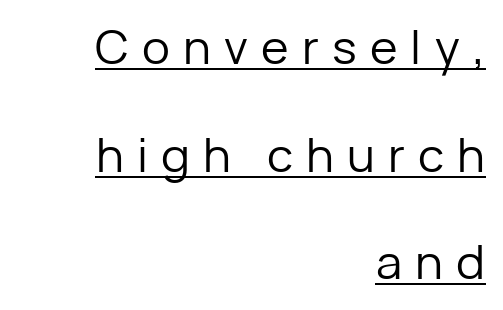
The image shows 47 px regular-weight sans-serif type, upright; set right-aligned, loose line spacing (2.29x), unusually wide letter spacing (+0.28 em), underlined; low stroke contrast and a medium x-height.
